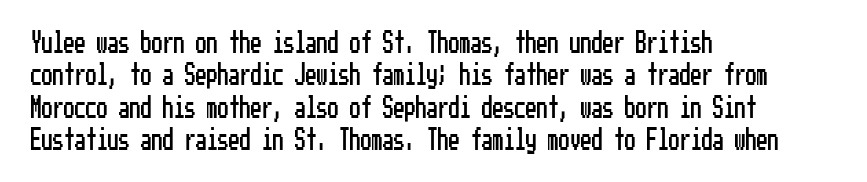
Bare-footed words on every line. The space between consecutive lines is moderate. Caption: standard tracking, unaltered. The lettering holds an erect, upright posture throughout. The text block is weighted toward the left margin, trailing off unevenly rightward.
